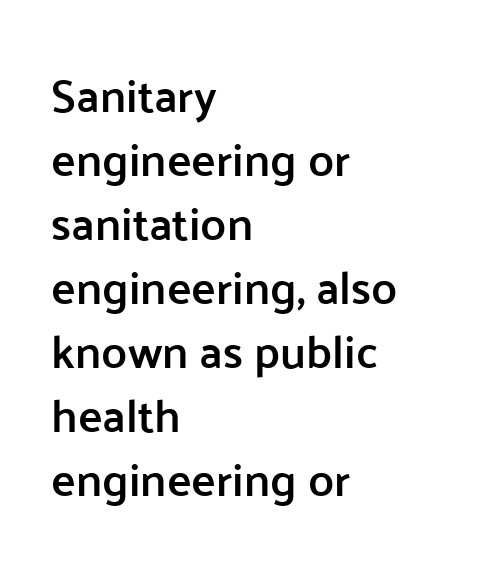
Q: Is the text bold? A: Semi-bold.
Q: Is the text italic (slanted)? A: No, it is upright.
Q: Is the typeface a serif or a sans-serif typeface? A: Sans-serif.
Q: Is the text underlined? A: No.
Q: How is the paragraph aligned? A: Left-aligned.
Q: Is the spacing between letters normal or unusually wide? A: Normal.
Q: Is the spacing between lines tight, normal or loose? A: Normal.
Q: Width (condensed, normal, or wide)? A: Normal.
Q: Stroke contrast? A: Low.
Q: x-height? A: Medium.
Q: Monospaced? A: No.
